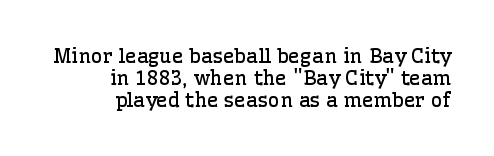
The image shows 20 px text type, upright; set right-aligned, tight line spacing (1.1x), normal letter spacing, not underlined.
